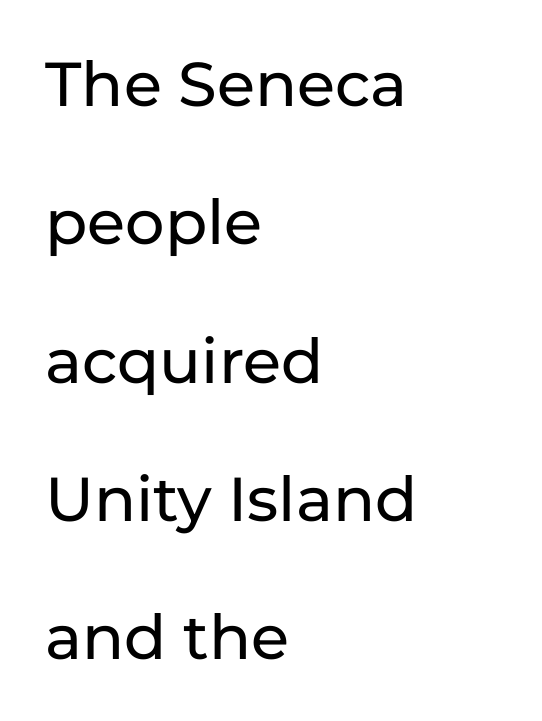
The letters advance in unequal steps, a hallmark of proportional type. What stands out about the letter spacing? Nothing — it is the standard amount. Check the space under the baseline: it is left empty. A typesetter would label this face a sans. A roman cut, with each character standing at attention.
